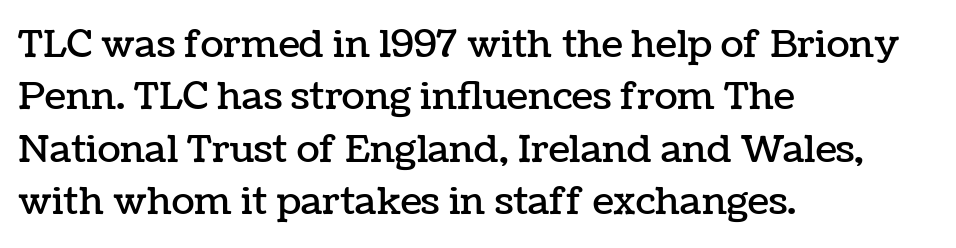
Q: Is the text italic (slanted)? A: No, it is upright.
Q: Is the text underlined? A: No.
Q: How is the paragraph aligned? A: Left-aligned.
Q: Is the spacing between letters normal or unusually wide? A: Normal.
Q: Is the spacing between lines tight, normal or loose? A: Normal.
Q: Width (condensed, normal, or wide)? A: Normal.
Q: Stroke contrast? A: Low.
Q: x-height? A: Medium.
Q: Monospaced? A: No.
